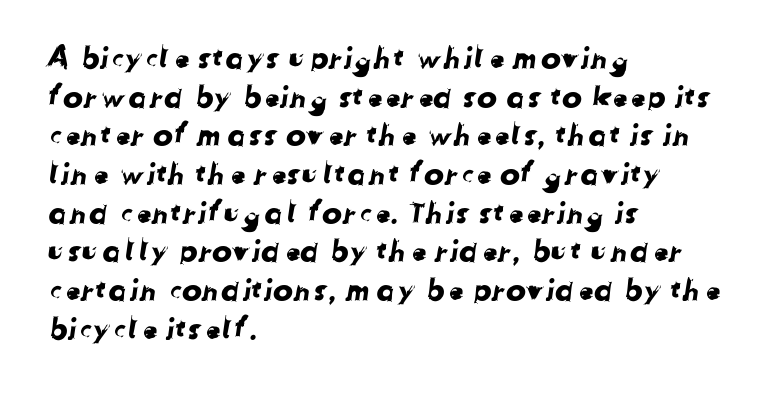
Q: Is the typeface a serif or a sans-serif typeface? A: Sans-serif.
Q: Is the text underlined? A: No.
Q: How is the paragraph aligned? A: Left-aligned.
Q: Is the spacing between letters normal or unusually wide? A: Normal.
Q: Is the spacing between lines tight, normal or loose? A: Normal.
Q: Width (condensed, normal, or wide)? A: Normal.
Q: Stroke contrast? A: Low.
Q: x-height? A: Medium.
Q: Monospaced? A: No.
